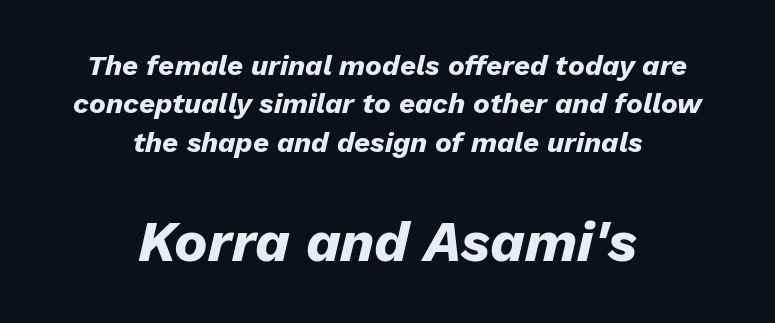
The image shows 56 px heavy type, italic (leaning right); set centered, normal line spacing (1.37x), normal letter spacing, not underlined; the second (bottom) block is 2.0x larger; low stroke contrast and a medium x-height.
